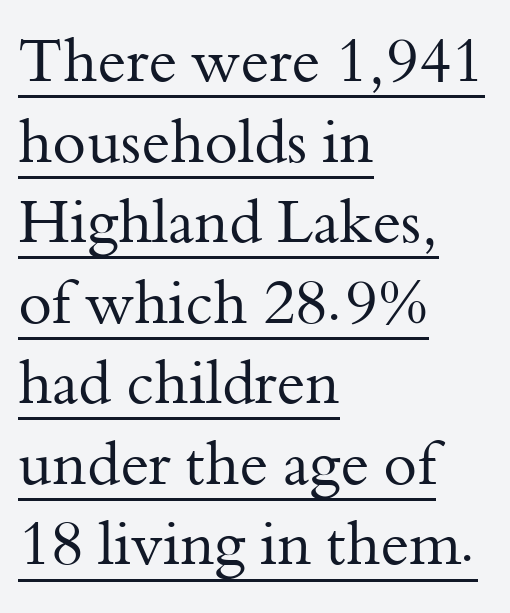
{"serif": "yes", "italic": "no", "bold": "no", "weight": "regular", "width": "normal", "stroke_contrast": "medium", "x_height": "small", "monospaced": "no", "underline": "yes", "align": "left", "line_spacing": "normal", "line_spacing_ratio": 1.32, "letter_spacing": "normal", "letter_spacing_em": 0.0, "glyph_px": 61}
